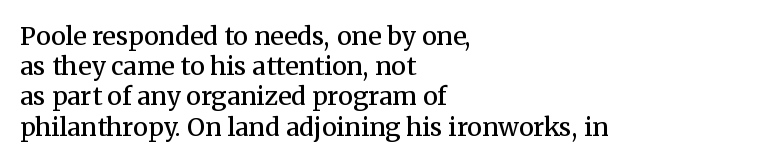
Posture: straight, roman, zero tilt. Unmarked baselines from the first word to the last. Spacing between characters is what you'd get straight out of the box. The face used here is a semibold: visibly heavier than regular, lighter than bold.
